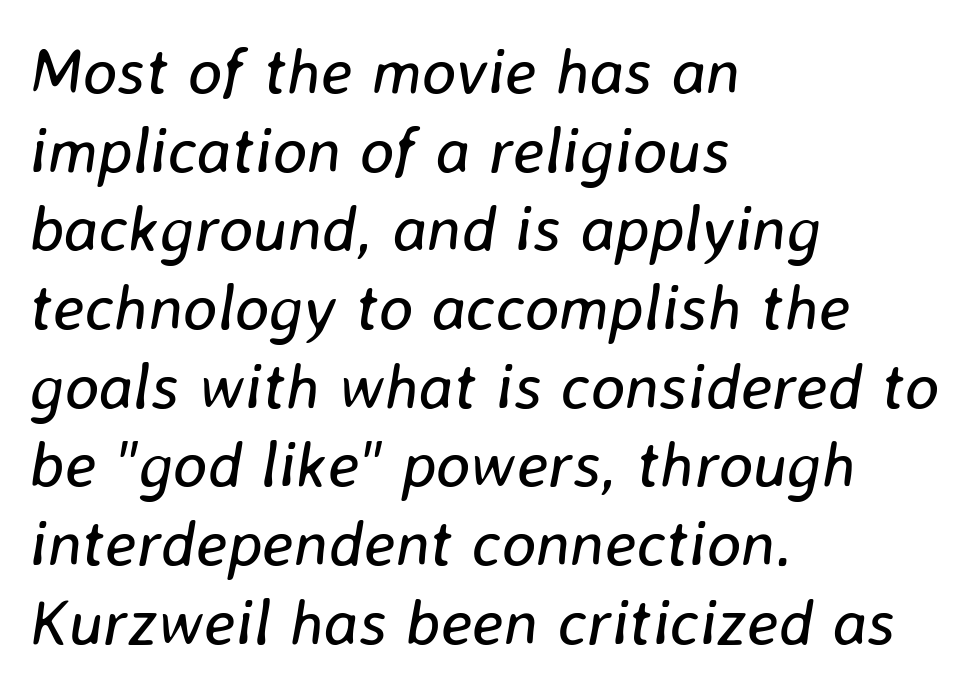
The image shows 65 px regular-weight type, italic (leaning right); set left-aligned, line spacing 1.21x, normal letter spacing, not underlined; low stroke contrast and a medium x-height.
